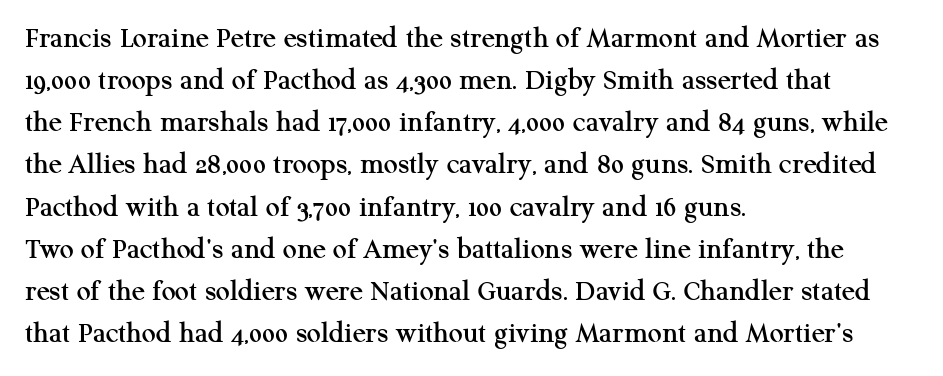
The lines sit at an ordinary, default distance from one another. The paragraph shown leans on its left margin. In terms of posture, this sample is upright. The letters sit at their default tracking, neither squeezed nor spread. Look at the bottom of the vertical strokes: they flare into serifs here. The gap between lines stays unmarked.
